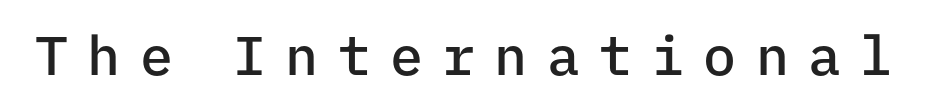
The image shows 55 px semibold sans-serif type, upright, monospaced; set unusually wide letter spacing (+0.35 em), not underlined; low stroke contrast and a medium x-height.
